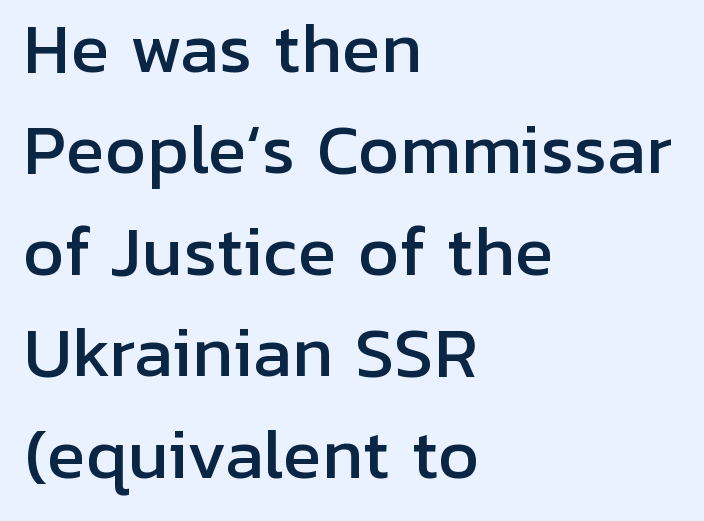
Q: Is the text italic (slanted)? A: No, it is upright.
Q: Is the typeface a serif or a sans-serif typeface? A: Sans-serif.
Q: Is the text underlined? A: No.
Q: How is the paragraph aligned? A: Left-aligned.
Q: Is the spacing between letters normal or unusually wide? A: Normal.
Q: Is the spacing between lines tight, normal or loose? A: Normal.
Q: Width (condensed, normal, or wide)? A: Normal.
Q: Stroke contrast? A: Low.
Q: x-height? A: Medium.
Q: Monospaced? A: No.
